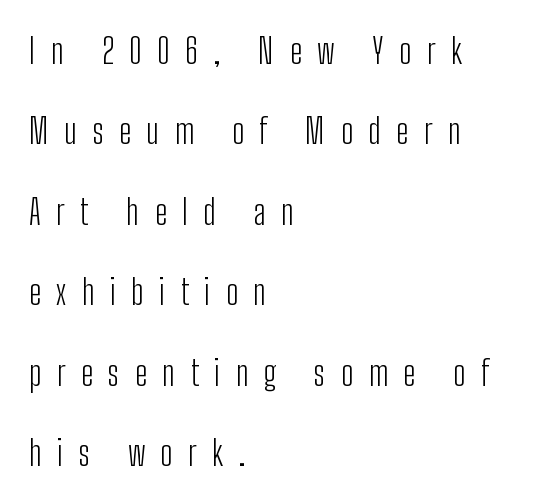
The image shows 35 px light, condensed sans-serif type, upright; set left-aligned, loose line spacing (2.3x), unusually wide letter spacing (+0.44 em), not underlined; low stroke contrast and a medium x-height.
